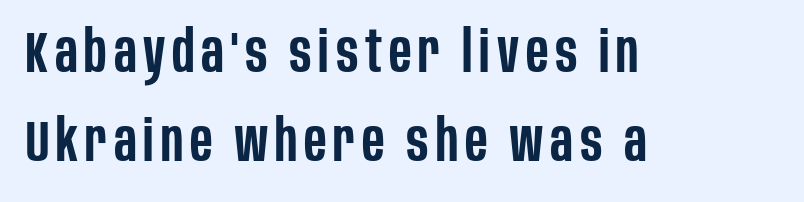
Q: Is the text bold? A: Semi-bold.
Q: Is the text italic (slanted)? A: No, it is upright.
Q: Is the typeface a serif or a sans-serif typeface? A: Sans-serif.
Q: Is the text underlined? A: No.
Q: How is the paragraph aligned? A: Left-aligned.
Q: Is the spacing between lines tight, normal or loose? A: Normal.
Q: Width (condensed, normal, or wide)? A: Condensed.
Q: Stroke contrast? A: Low.
Q: x-height? A: Large.
Q: Monospaced? A: No.
